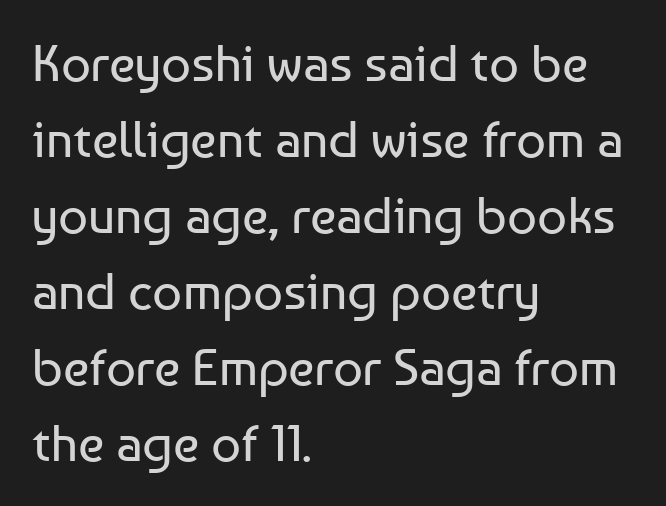
This sample is left-justified, so line endings fall wherever the words run out. When letters stand straight like this, we call the style roman or upright. Baseline-to-baseline distance is the conventional proportion of letter height. Stroke mass is kept to a normal reading level or below.
